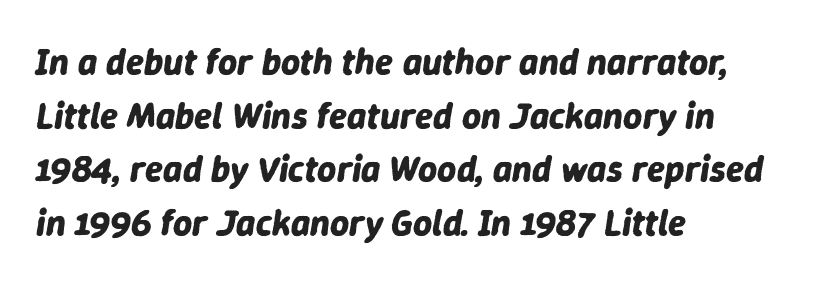
{"italic": "yes", "lean": "right", "slant_degrees": 9, "bold": "yes", "weight": "bold", "width": "normal", "stroke_contrast": "low", "x_height": "medium", "monospaced": "no", "underline": "no", "align": "left", "line_spacing": "normal", "line_spacing_ratio": 1.45, "letter_spacing": "normal", "letter_spacing_em": 0.0, "glyph_px": 37}
